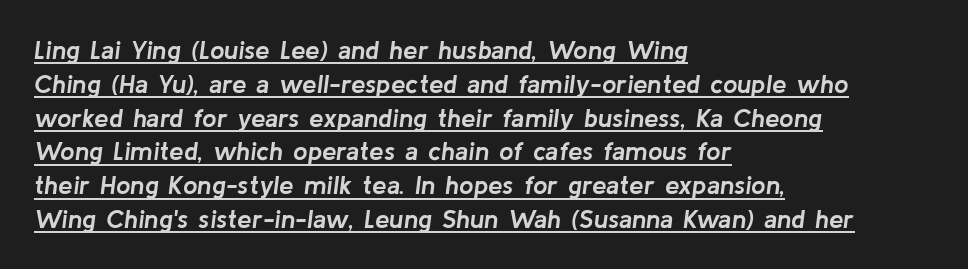
{"italic": "yes", "lean": "right", "slant_degrees": 8, "bold": "yes", "underline": "yes", "align": "left", "line_spacing": "normal", "line_spacing_ratio": 1.3, "letter_spacing": "normal", "letter_spacing_em": 0.0, "glyph_px": 26}
